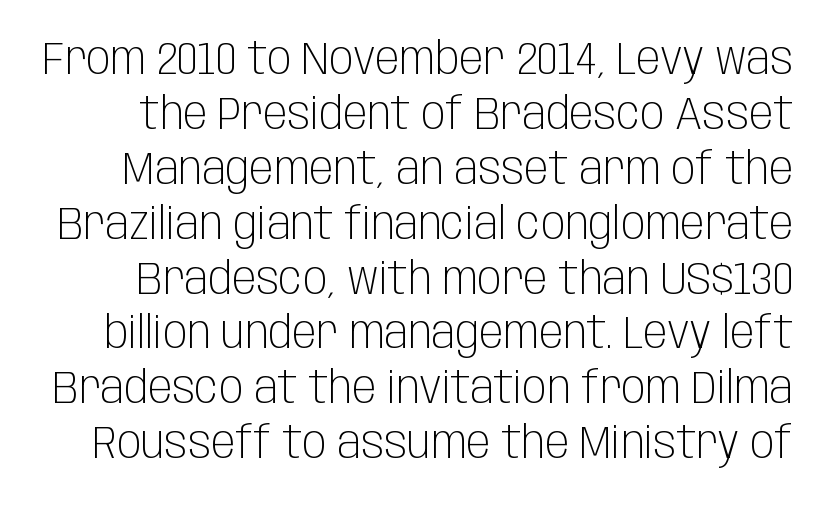
The image shows 45 px light, condensed sans-serif type, upright; set line spacing 1.22x, normal letter spacing, not underlined; low stroke contrast and a large x-height.
